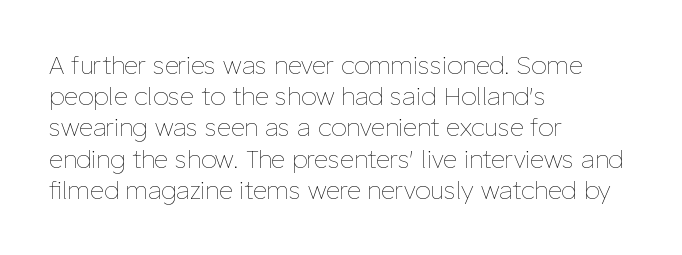
Spacing between characters is what you'd get straight out of the box. Ordinary non-slanted type is in use. The compositor pushed each line to the left boundary. Rows of type keep a routine distance in the vertical direction.
